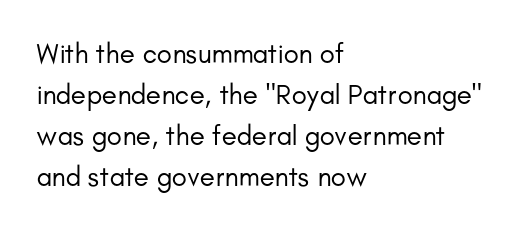
A typesetter would call this proportional, since set widths differ per character. Quick note: not italic, upright. The designer left line spacing at the default. The letters sit at their default tracking, neither squeezed nor spread.
